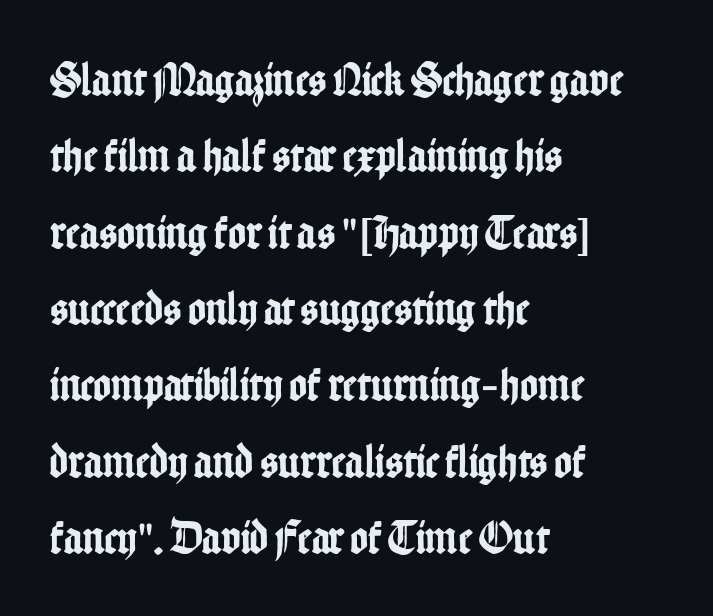
The letters stand upright; this is a roman face. Looks like regular typesetting: each glyph gets only the width it needs. Check where the strokes stop: nothing finishes them off — pure sans. The rendering anchors every line to the left-hand side. Each new line begins a customary step beneath the previous one. A clean baseline with only descenders dipping below it.
